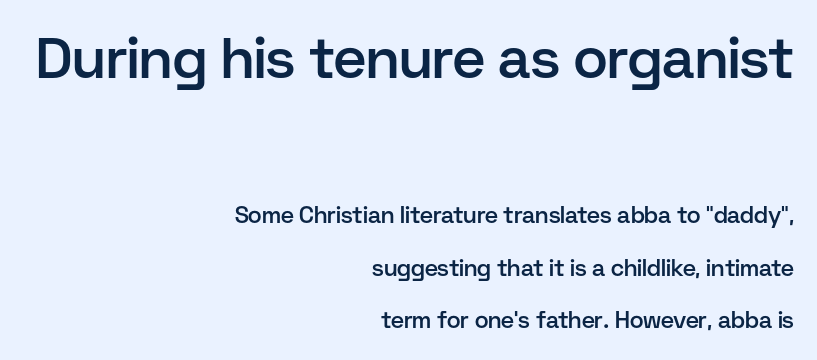
The image shows 57 px semibold sans-serif type, upright; set right-aligned, loose line spacing (2.3x), normal letter spacing, not underlined; the first (top) block is 2.48x larger; low stroke contrast and a medium x-height.
